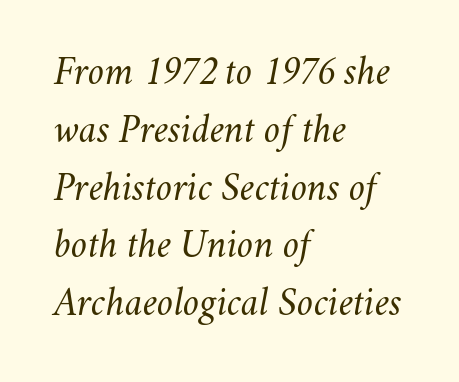
The image shows 41 px light type, italic (leaning right); set left-aligned, normal line spacing (1.41x), normal letter spacing, not underlined; medium stroke contrast and a small x-height.
